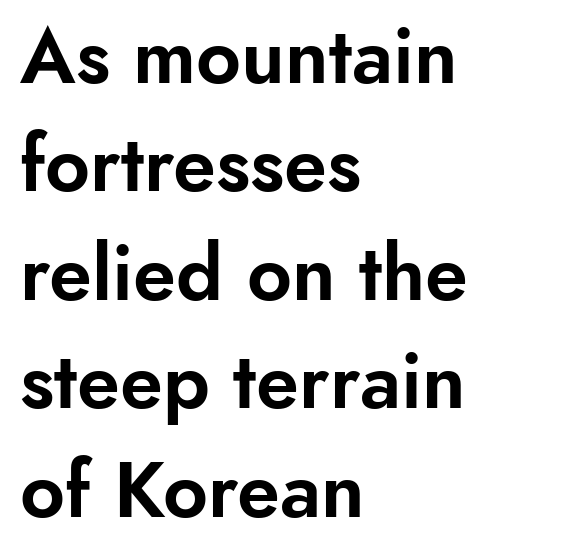
The image shows 78 px sans-serif type, upright; set left-aligned, normal line spacing (1.39x), normal letter spacing, not underlined; low stroke contrast and a small x-height.
